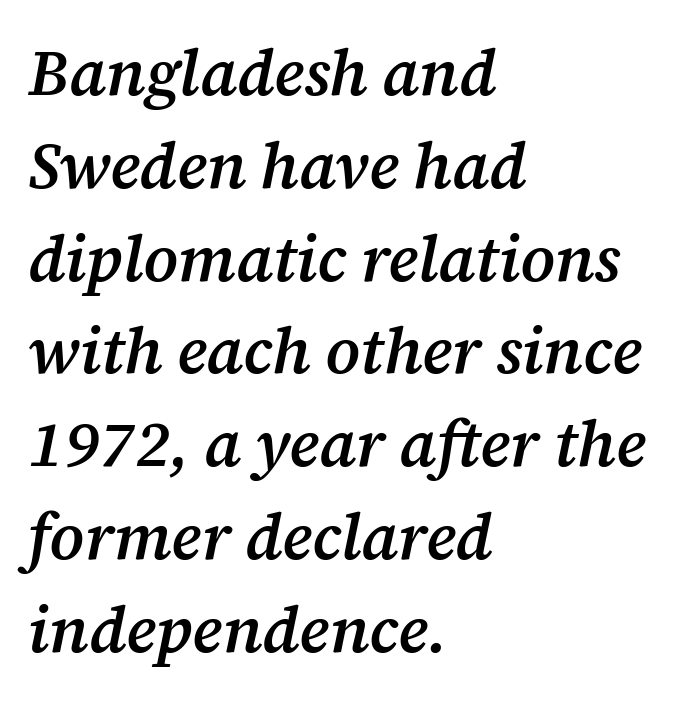
Just letters on the line, the space beneath them empty. Italic? Definitely — the glyphs are oblique. The text was rendered using a seriffed face with decorative stroke endings. Slightly chunky letters — semibold, I'd say, not full bold.
